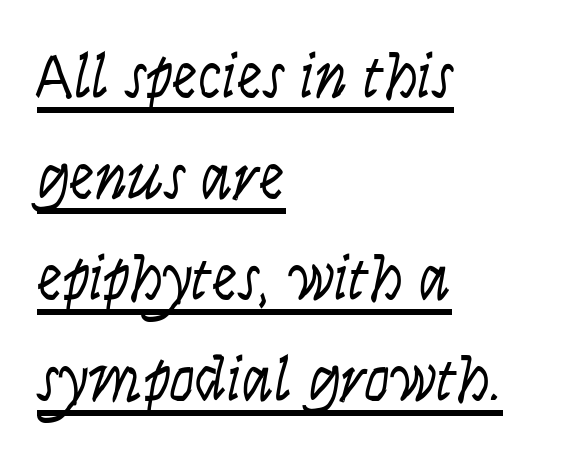
Honestly, the underline is the first thing you notice here. Does the leading feel generous? No, just average. You could call the tracking neutral — neither tight nor loose. Where is the straight margin? On the left. There's an unmistakable incline to the writing here.
